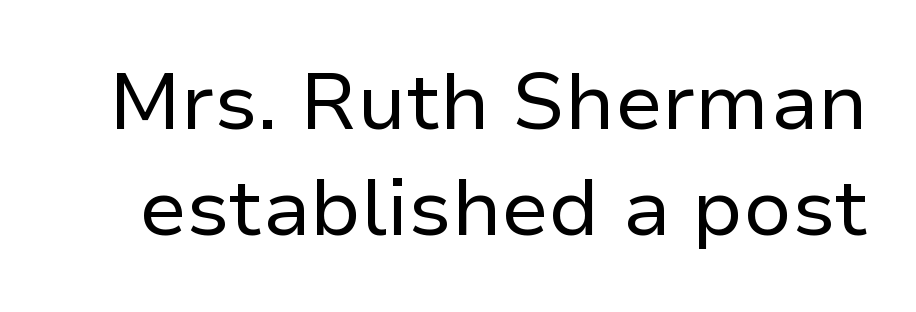
Q: Is the text bold? A: No.
Q: Is the text italic (slanted)? A: No, it is upright.
Q: Is the typeface a serif or a sans-serif typeface? A: Sans-serif.
Q: Is the text underlined? A: No.
Q: Is the spacing between letters normal or unusually wide? A: Normal.
Q: Is the spacing between lines tight, normal or loose? A: Normal.
Q: Width (condensed, normal, or wide)? A: Normal.
Q: Stroke contrast? A: Low.
Q: x-height? A: Medium.
Q: Monospaced? A: No.
